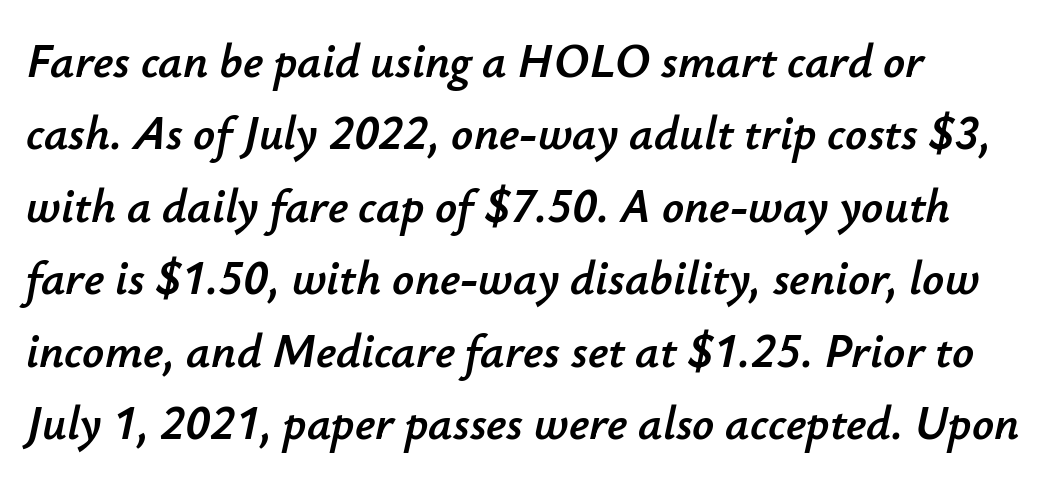
Looking at the ascenders, they clearly lean. If you measured baseline to baseline, you'd find a middling distance. This sample is left-justified, so line endings fall wherever the words run out. Note the varied advance widths — an 'i' is clearly narrower than an 'm'. Rule under the text: the space is simply empty.
